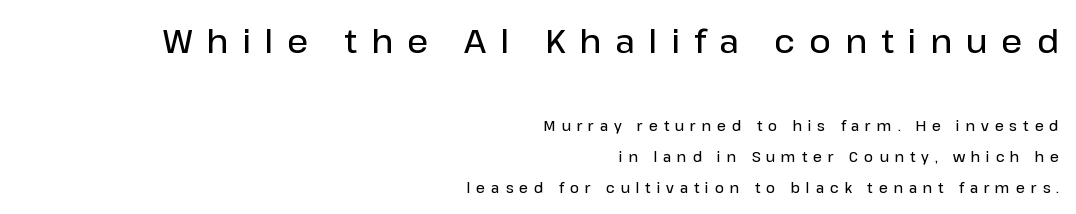
{"serif": "no", "italic": "no", "bold": "semi", "weight": "semibold", "width": "normal", "stroke_contrast": "low", "x_height": "medium", "monospaced": "no", "underline": "no", "align": "right", "line_spacing": "loose", "line_spacing_ratio": 2.2, "letter_spacing": "wide", "letter_spacing_em": 0.42, "larger_block": "first", "size_ratio": 2.36, "glyph_px": 33}
